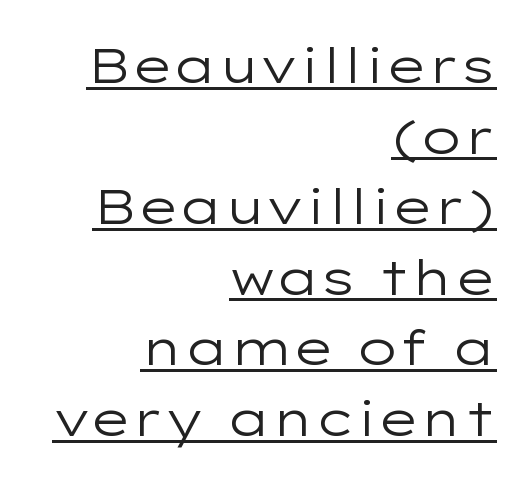
The image shows 49 px regular-weight, wide sans-serif type, upright; set right-aligned, normal line spacing (1.44x), normal letter spacing, underlined; low stroke contrast and a medium x-height.
